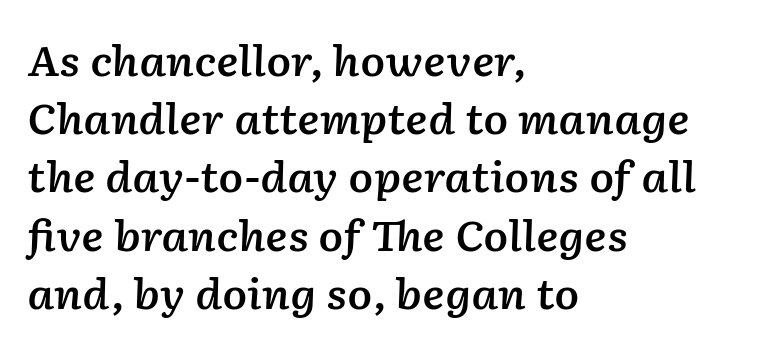
{"italic": "yes", "lean": "right", "slant_degrees": 2, "bold": "semi", "weight": "semibold", "width": "normal", "stroke_contrast": "low", "x_height": "medium", "monospaced": "no", "underline": "no", "align": "left", "line_spacing": "normal", "line_spacing_ratio": 1.42, "letter_spacing": "normal", "letter_spacing_em": 0.0, "glyph_px": 41}
